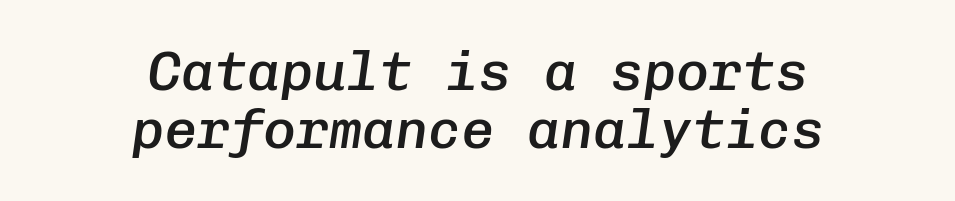
Q: Is the text bold? A: Semi-bold.
Q: Is the text italic (slanted)? A: Yes, it leans right by about 8 degrees.
Q: Is the text underlined? A: No.
Q: How is the paragraph aligned? A: Centered.
Q: Is the spacing between letters normal or unusually wide? A: Normal.
Q: Is the spacing between lines tight, normal or loose? A: Tight.
Q: Width (condensed, normal, or wide)? A: Normal.
Q: Stroke contrast? A: Low.
Q: x-height? A: Medium.
Q: Monospaced? A: Yes.
